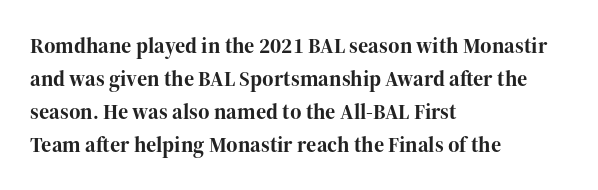
Q: Is the text bold? A: Yes.
Q: Is the text italic (slanted)? A: No, it is upright.
Q: Is the text underlined? A: No.
Q: How is the paragraph aligned? A: Left-aligned.
Q: Is the spacing between letters normal or unusually wide? A: Normal.
Q: Is the spacing between lines tight, normal or loose? A: Normal.
